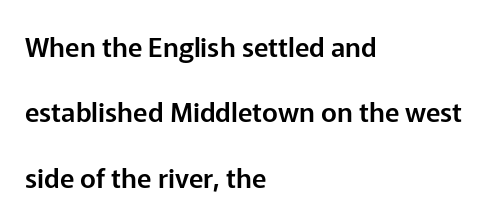
Descenders are the only things crossing below the line. The specimen reads as upright at a glance. This rendering leaves character spacing at its baseline value. Each line starts at the same left margin while the right side varies. A great deal of white space separates one row of letters from the next.
